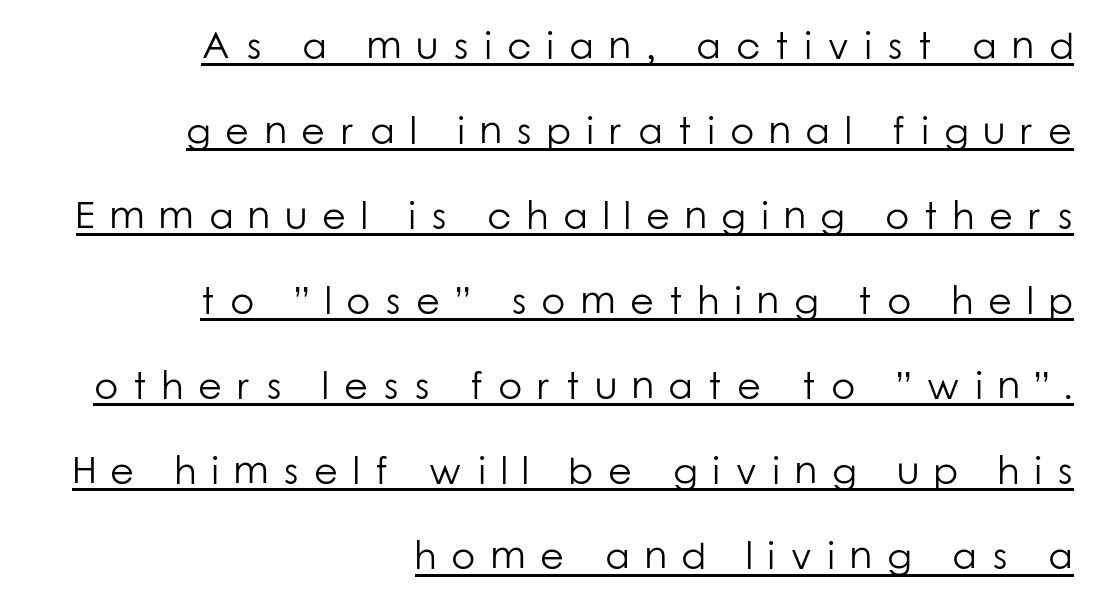
The image shows 39 px light sans-serif type, upright; set right-aligned, loose line spacing (2.18x), unusually wide letter spacing (+0.38 em), underlined; low stroke contrast and a medium x-height.
